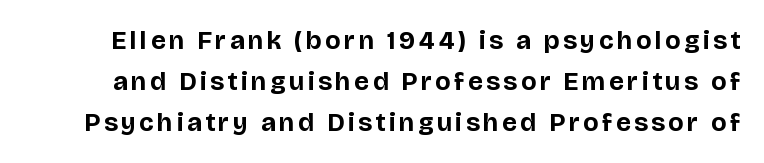
The image shows 26 px bold type, upright; set normal line spacing (1.57x), not underlined.
